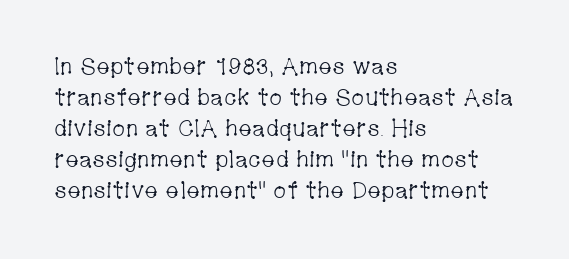
The image shows 23 px text type, upright; set left-aligned, normal line spacing (1.35x), normal letter spacing, not underlined.
